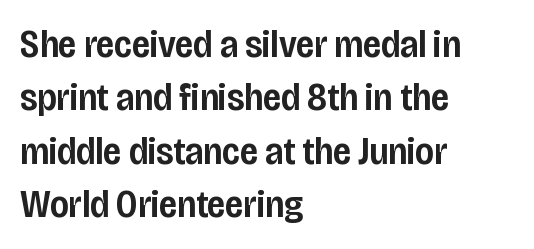
This rendering features lettering with no underline. Regarding leading, the lines here are spaced in the standard way. Every row of glyphs begins at an identical x-position on the left. Default kerning and tracking; the words read as compact shapes.
